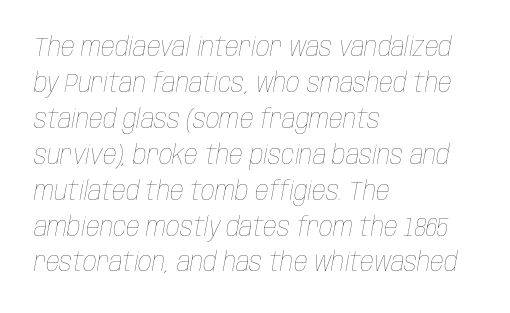
Anything drawn beneath the words? Only blank space. No heavy texture on the line: the type isn't bold. The letterforms sit shoulder to shoulder at normal distance. These lines are set flush left with a ragged right edge. These lines sit exactly where default settings would place them. Emphasis-style slanted type is in use.
